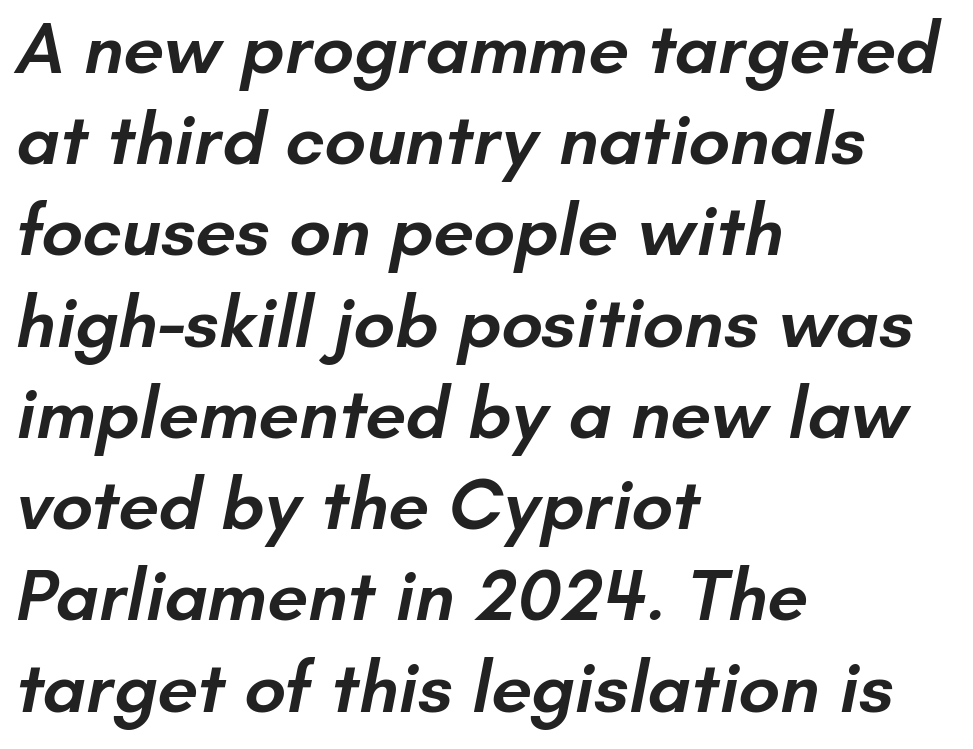
The image shows 73 px semibold sans-serif type; set left-aligned, normal line spacing (1.25x), normal letter spacing, not underlined; low stroke contrast and a small x-height.
